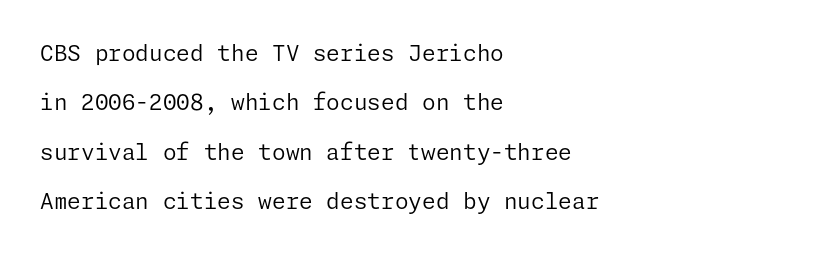
The image shows 22 px text type, upright; set left-aligned, loose line spacing (2.24x), normal letter spacing, not underlined.
